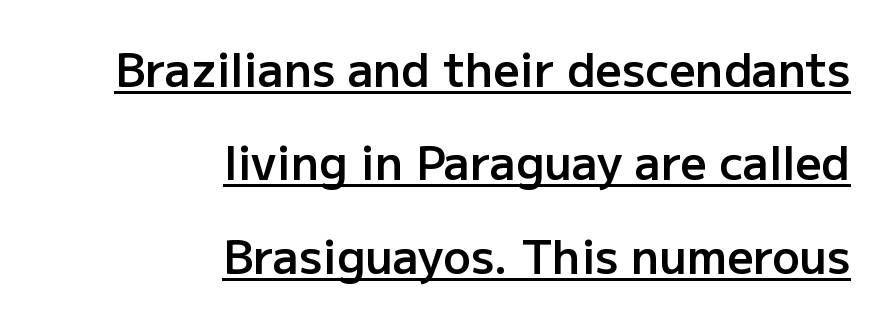
The image shows 46 px semibold sans-serif type, upright; set right-aligned, loose line spacing (2.03x), normal letter spacing, underlined; low stroke contrast and a medium x-height.
